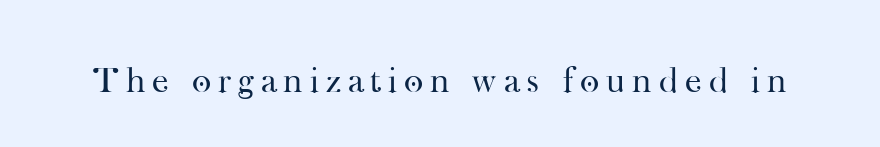
The image shows 37 px regular-weight serif type, upright; set not underlined; high stroke contrast and a small x-height.
